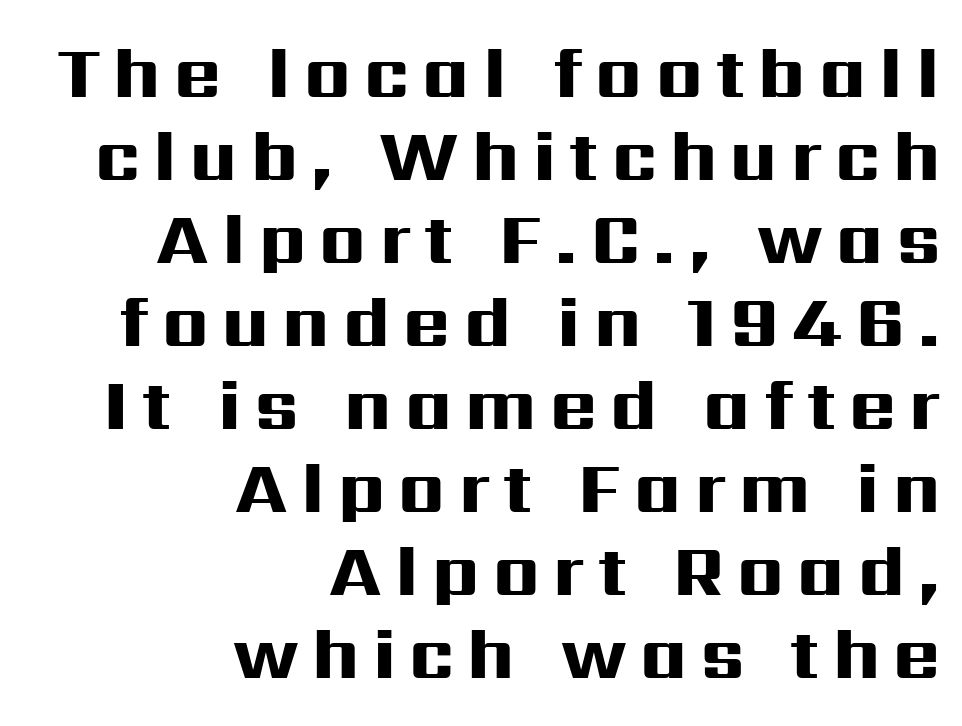
A typesetter would call this proportional, since set widths differ per character. You can tell it's not italic because the verticals are truly vertical. Compared with an ordinary text face, these strokes are far heavier — a full bold. The face used here is a sans, in the tradition of grotesques and geometrics.
